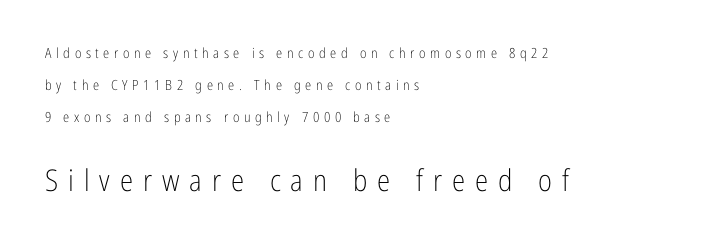
Characters remain perfectly vertical along every line. Regarding serifs, this sample does without them. The tracking reads as deliberately expanded to a designer's eye. The lines are quadded left.
